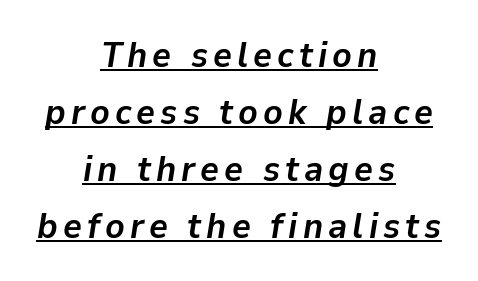
{"italic": "yes", "lean": "right", "slant_degrees": 9, "bold": "yes", "weight": "semibold", "width": "normal", "stroke_contrast": "low", "x_height": "medium", "monospaced": "no", "underline": "yes", "align": "center", "line_spacing": "normal", "line_spacing_ratio": 1.58, "glyph_px": 36}
